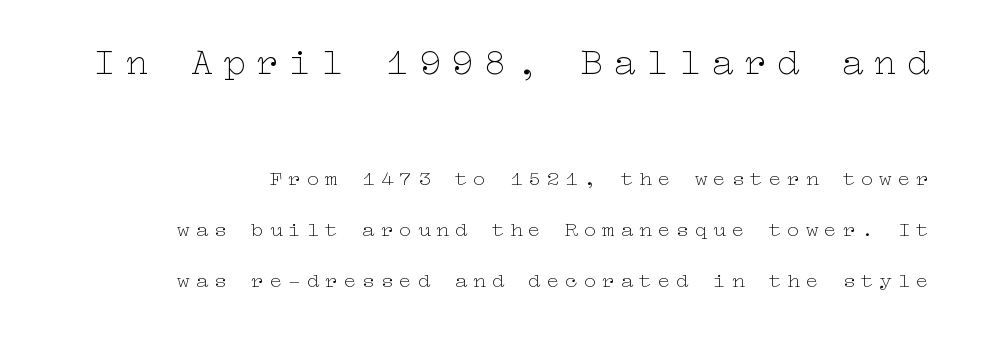
Q: Is the text bold? A: No.
Q: Is the text italic (slanted)? A: No, it is upright.
Q: Is the text underlined? A: No.
Q: Is the spacing between letters normal or unusually wide? A: Unusually wide.
Q: Is the spacing between lines tight, normal or loose? A: Loose.
Q: Which block of text is set in a larger size, the first (top) or the second (bottom)? A: The first (top) one.
Q: Width (condensed, normal, or wide)? A: Wide.
Q: Stroke contrast? A: Low.
Q: x-height? A: Medium.
